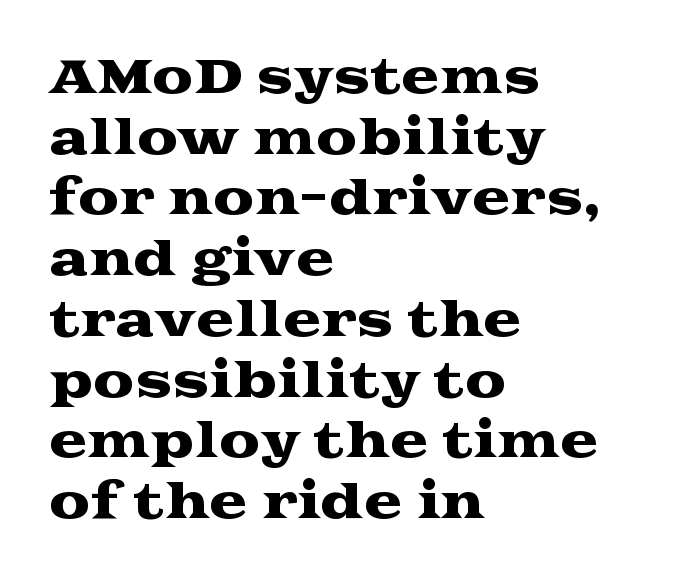
{"serif": "yes", "italic": "no", "width": "wide", "stroke_contrast": "medium", "x_height": "medium", "monospaced": "no", "underline": "no", "align": "left", "line_spacing": "normal", "line_spacing_ratio": 1.32, "letter_spacing": "normal", "letter_spacing_em": 0.0, "glyph_px": 46}
